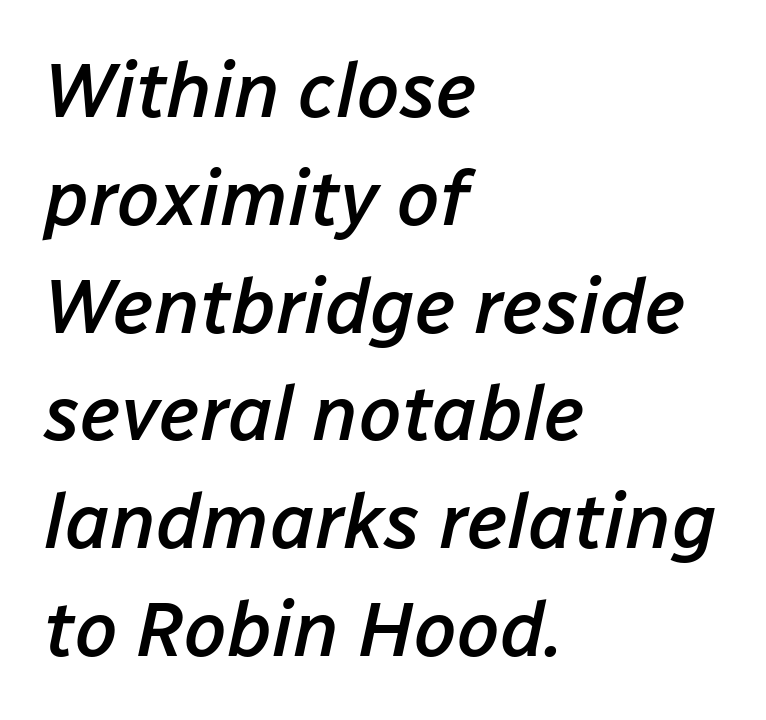
The image shows 77 px semibold type, italic (leaning right); set left-aligned, normal line spacing (1.4x), normal letter spacing, not underlined; low stroke contrast and a medium x-height.
